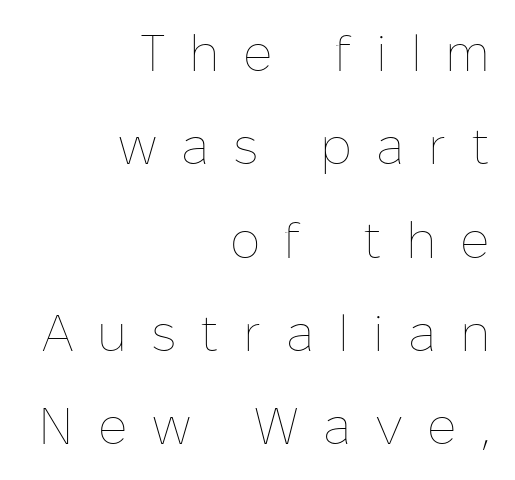
Do the letters lean? They stand straight. Layout note: lines flush right. These lines are rendered in a variable-pitch font. Bare-footed words on every line. No heavy texture on the line: the type isn't bold.
